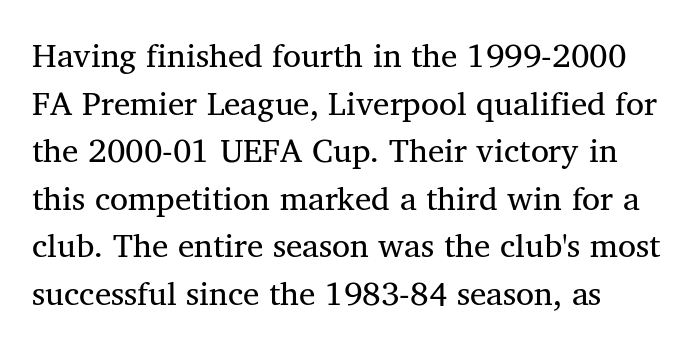
The image shows 33 px regular-weight serif type, upright; set left-aligned, normal line spacing (1.44x), normal letter spacing, not underlined; medium stroke contrast and a medium x-height.
